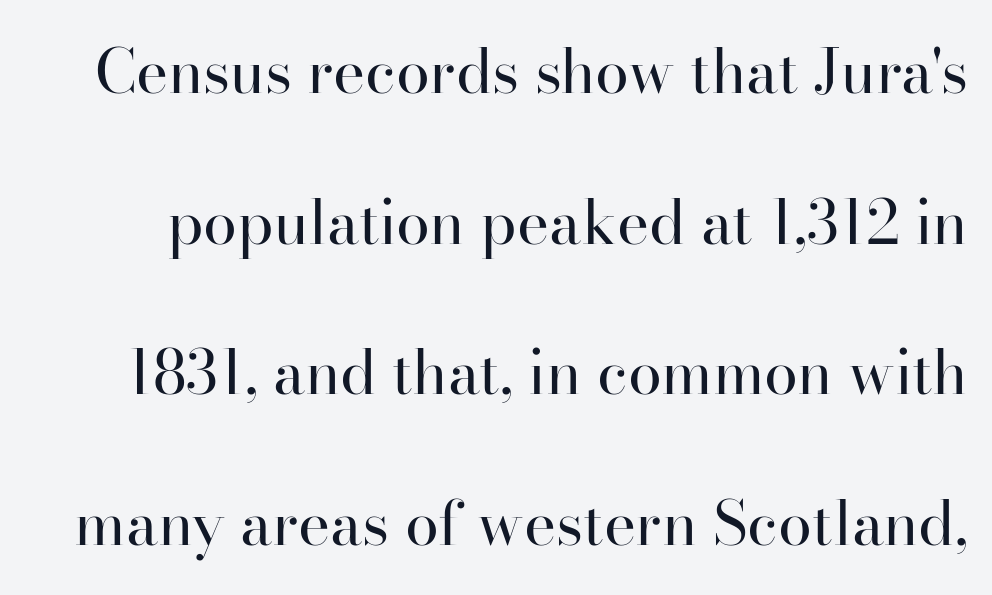
Is this a fixed-width face? No — the glyphs have proportional, varying widths. Does the type have serifs? Yes, each stem ends in a small foot. The typesetting does not lean heavy: it is not bold. The letters sit at their default tracking, neither squeezed nor spread. No italicization has been applied; the sample stays upright.
